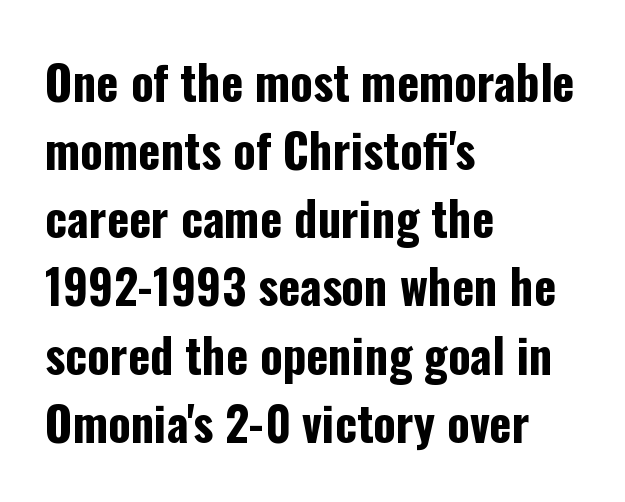
The zone under the glyphs is completely vacant. Quick note: interline space is typical. No italicization has been applied; the sample stays upright. Glyph-to-glyph distance matches everyday printed text. The passage is arranged the way most books set body copy — flush left.
